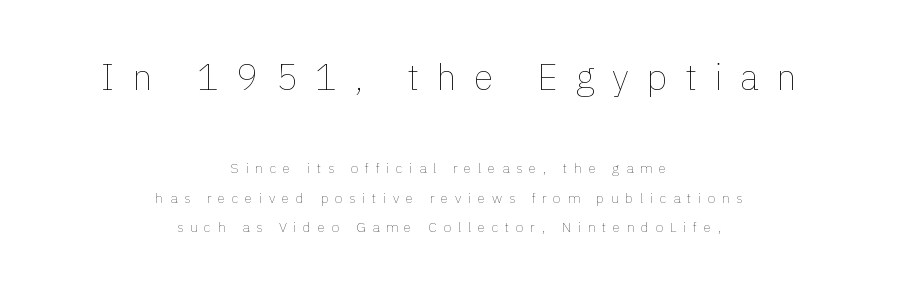
Weight: not bold — regular or lighter. Character widths vary here, with narrow letters taking less room than wide ones. The letters are spread apart with noticeably loose tracking. A clean baseline with only descenders dipping below it. The typography opts for an upright posture over an oblique one. Reading down the block, each line starts at a different indent, mirrored at its end.
